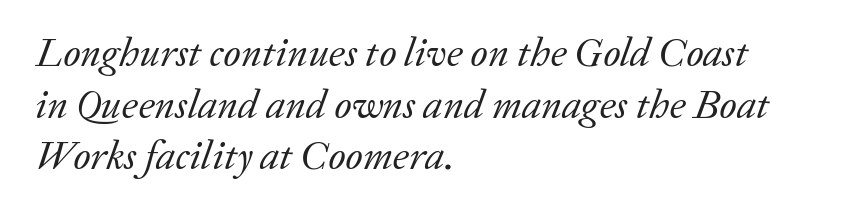
Unlike a clean sans, this face finishes its strokes with serifs. Here the designer chose a conventional face with non-uniform glyph widths. Rendered with sloped, italic letterforms. The passage shown stacks its lines at a standard gap.
